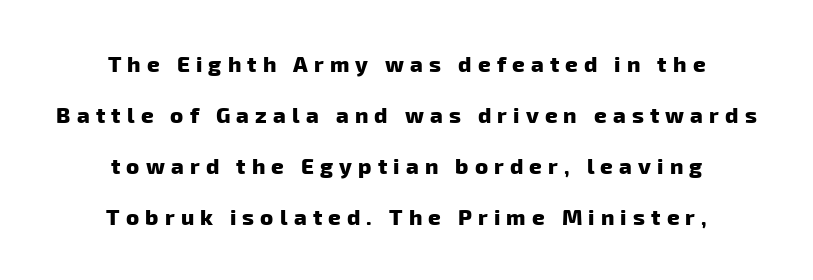
The image shows 22 px bold type; set centered, loose line spacing (2.32x), unusually wide letter spacing (+0.28 em), not underlined.
